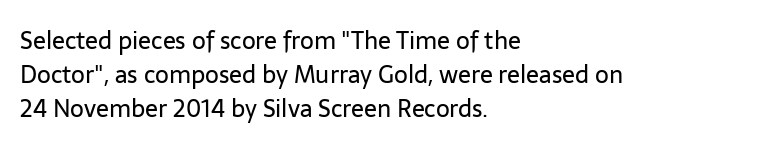
The image shows 24 px text type, upright; set left-aligned, normal line spacing (1.42x), normal letter spacing, not underlined.
